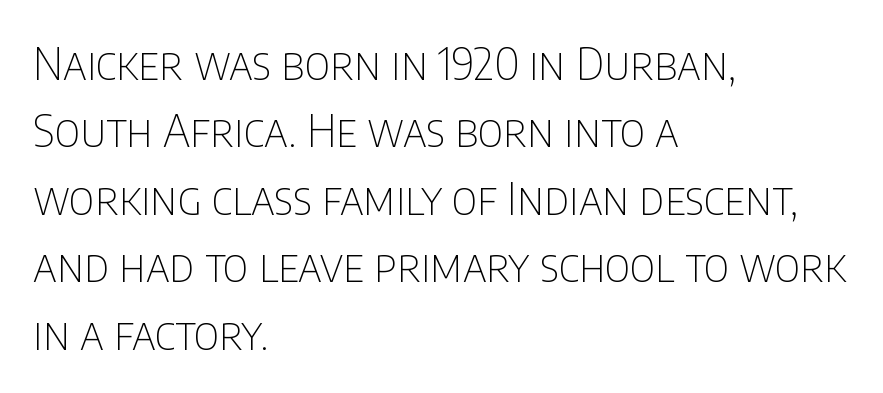
Q: Is the text bold? A: No.
Q: Is the text italic (slanted)? A: No, it is upright.
Q: Is the typeface a serif or a sans-serif typeface? A: Sans-serif.
Q: Is the text underlined? A: No.
Q: How is the paragraph aligned? A: Left-aligned.
Q: Is the spacing between letters normal or unusually wide? A: Normal.
Q: Is the spacing between lines tight, normal or loose? A: Normal.
Q: Width (condensed, normal, or wide)? A: Condensed.
Q: Stroke contrast? A: Low.
Q: x-height? A: Large.
Q: Monospaced? A: No.
